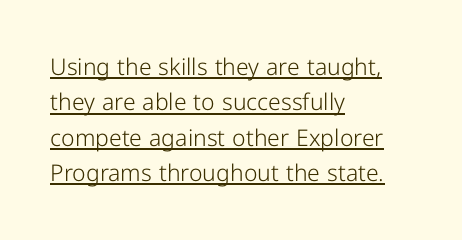
{"italic": "no", "bold": "no", "underline": "yes", "align": "left", "line_spacing": "normal", "line_spacing_ratio": 1.54, "letter_spacing": "normal", "letter_spacing_em": 0.0, "glyph_px": 23}
